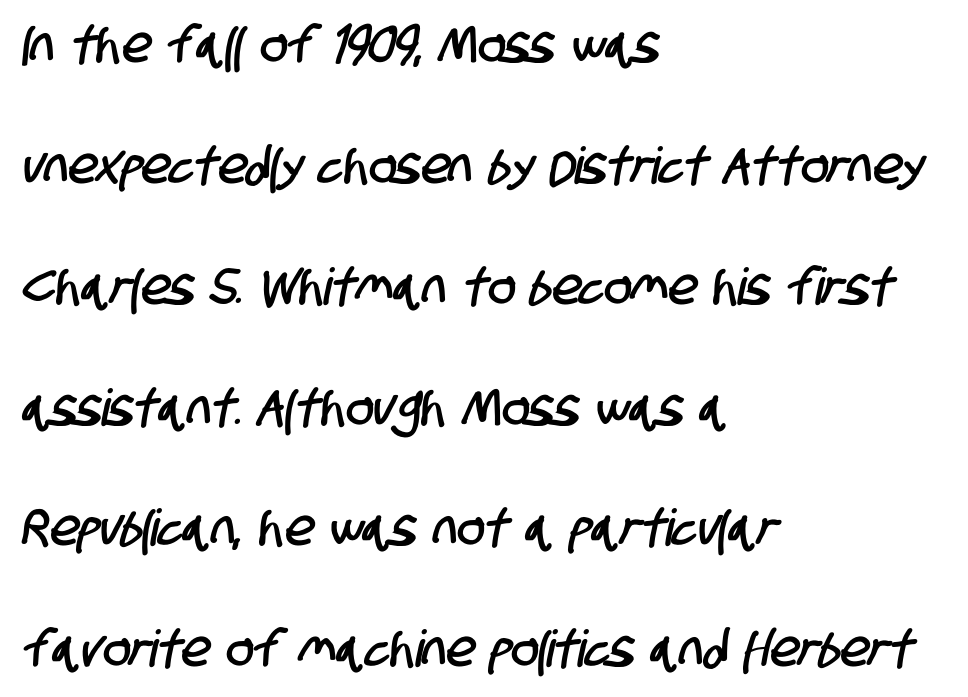
Words appear dense and cohesive because spacing is normal. Line spacing here is loose. The foot of each line stays bare and open. These lines are rendered in a variable-pitch font. Is the block centered? No — it sits flush against the left margin. Nope, no serifs anywhere on these letters.
